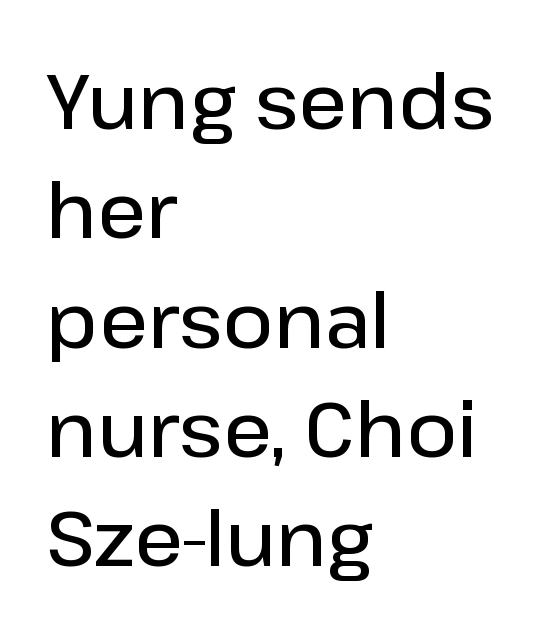
Q: Is the text bold? A: Semi-bold.
Q: Is the text italic (slanted)? A: No, it is upright.
Q: Is the typeface a serif or a sans-serif typeface? A: Sans-serif.
Q: Is the text underlined? A: No.
Q: How is the paragraph aligned? A: Left-aligned.
Q: Is the spacing between letters normal or unusually wide? A: Normal.
Q: Is the spacing between lines tight, normal or loose? A: Normal.
Q: Width (condensed, normal, or wide)? A: Normal.
Q: Stroke contrast? A: Low.
Q: x-height? A: Medium.
Q: Monospaced? A: No.
